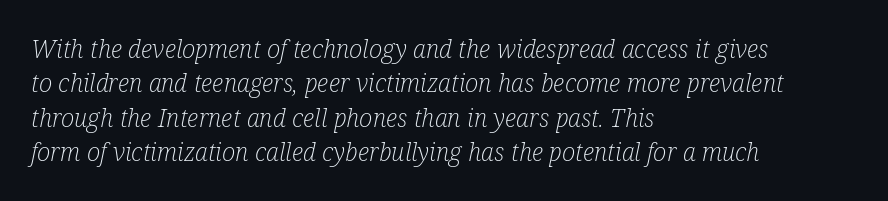
There is no visible air inserted between adjacent glyphs. The typography opts for an oblique posture over an upright one. Horizontal alignment here is leftward, the default for most running prose. Regular leading.
